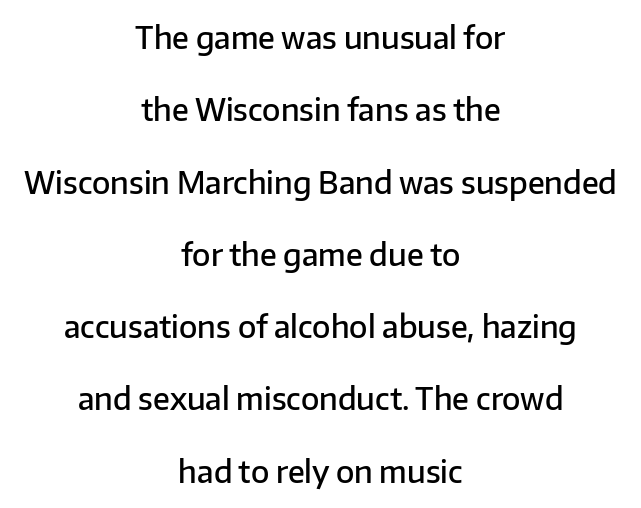
{"serif": "no", "italic": "no", "bold": "semi", "weight": "semibold", "width": "normal", "stroke_contrast": "low", "x_height": "medium", "monospaced": "no", "underline": "no", "align": "center", "line_spacing": "loose", "line_spacing_ratio": 2.41, "letter_spacing": "normal", "letter_spacing_em": 0.0, "glyph_px": 30}
